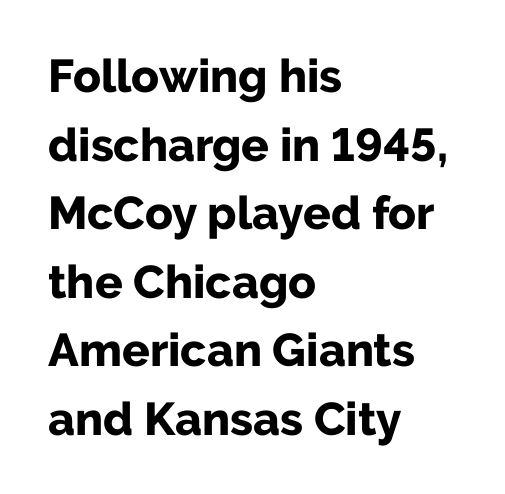
Rendered with straight, roman letterforms. Descenders hang freely into open space. Whoever set this chose a conventional vertical rhythm. On the weight axis this lands at bold, roughly 700. The text block is weighted toward the left margin, trailing off unevenly rightward. Varying glyph widths throughout — classic text-font behaviour.
